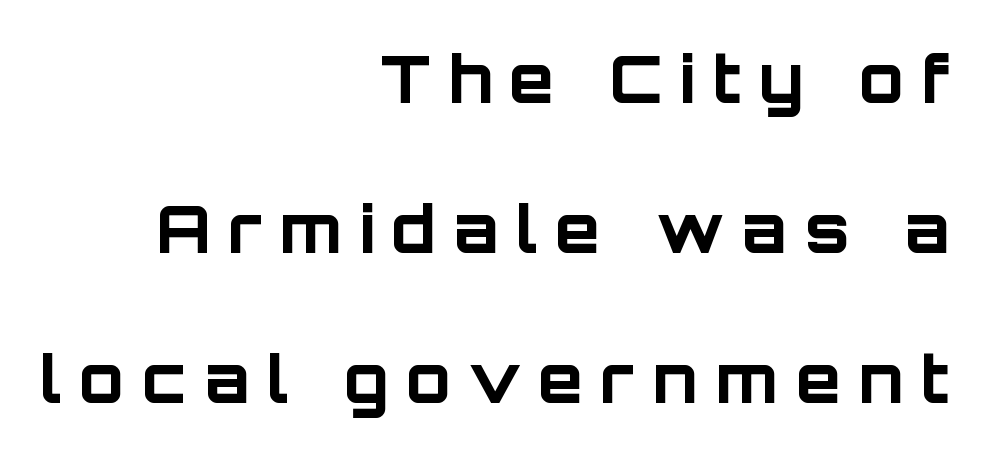
The image shows 65 px bold sans-serif type, upright; set right-aligned, loose line spacing (2.31x), unusually wide letter spacing (+0.27 em), not underlined; low stroke contrast and a large x-height.
